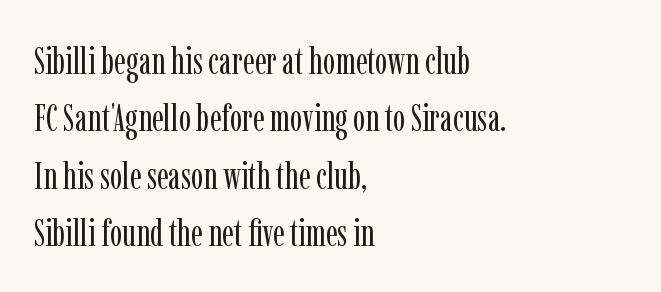
Do the characters align in a grid? No, the font is proportional. Bare-footed words on every line. You can tell it's not italic because the verticals are truly vertical. Does the leading feel generous? No, just average.
